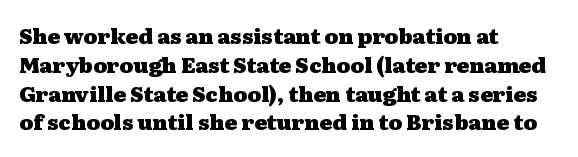
The image shows 21 px bold type, upright; set left-aligned, normal line spacing (1.37x), normal letter spacing, not underlined.
